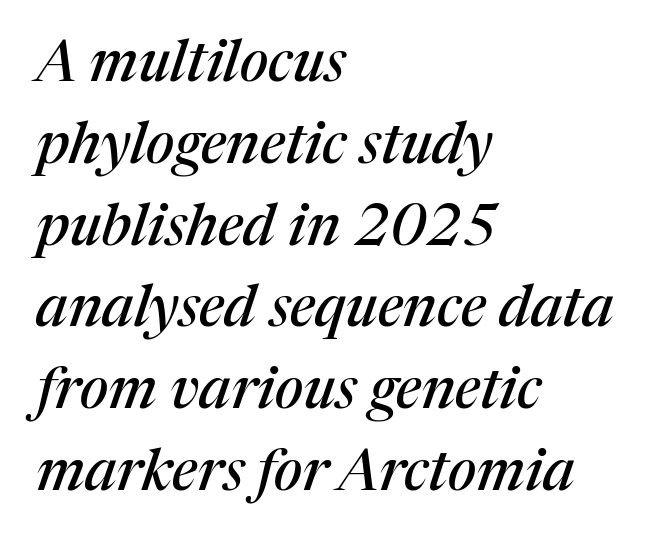
Q: Is the text italic (slanted)? A: Yes, it leans right by about 17 degrees.
Q: Is the typeface a serif or a sans-serif typeface? A: Serif.
Q: Is the text underlined? A: No.
Q: How is the paragraph aligned? A: Left-aligned.
Q: Is the spacing between letters normal or unusually wide? A: Normal.
Q: Is the spacing between lines tight, normal or loose? A: Normal.
Q: Width (condensed, normal, or wide)? A: Normal.
Q: Stroke contrast? A: Medium.
Q: x-height? A: Medium.
Q: Monospaced? A: No.
